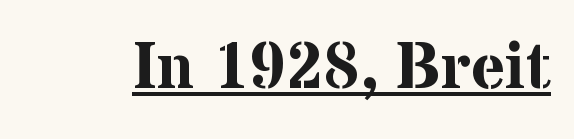
The image shows 65 px bold serif type, upright; set normal letter spacing, underlined; medium stroke contrast and a medium x-height.
